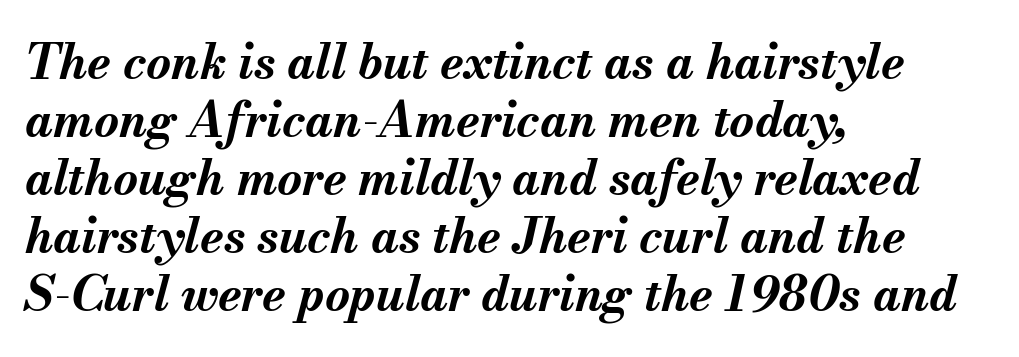
Every row of glyphs begins at an identical x-position on the left. Is the type bold? Yes — the strokes are clearly thick and heavy. The words here are not underlined. Varying glyph widths throughout — classic text-font behaviour. Slant detected: the letters are inclined. The rendering keeps characters at their native spacing.
